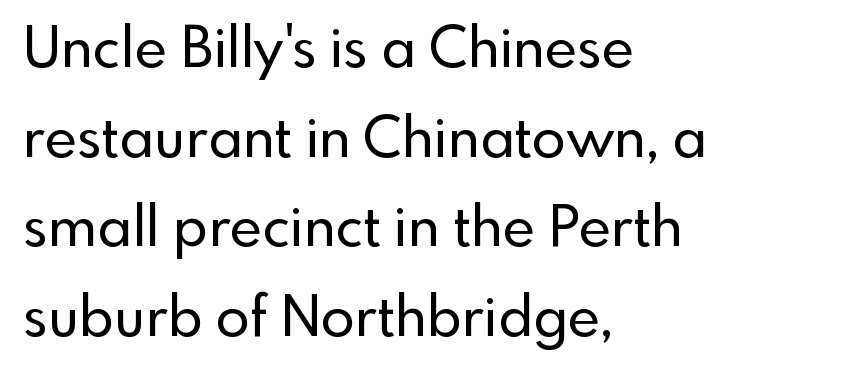
Leading: standard. Decoration check: the copy has no underline. In terms of letterform style, serifs are entirely absent. In CSS terms this would be text-align: left.
